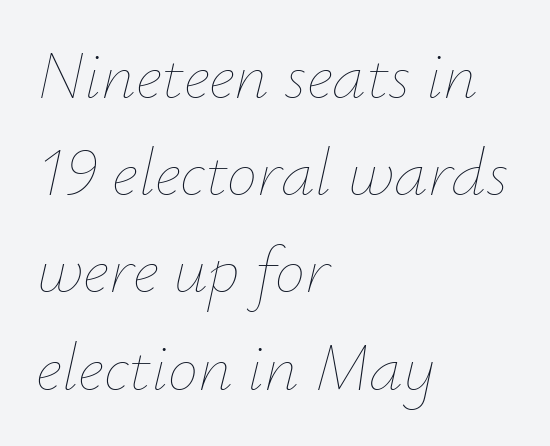
The image shows 68 px thin type, italic (leaning right); set left-aligned, normal line spacing (1.43x), normal letter spacing, not underlined; low stroke contrast and a small x-height.
